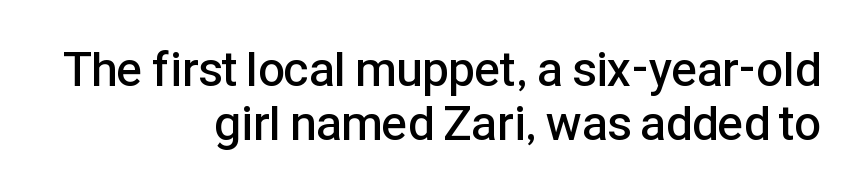
Honestly, there is no underline to notice here at all. Look at the bottom of the vertical strokes: they stop flat, with no serifs. Short and long lines alike share a common ending point at right. No italicization has been applied; the sample stays upright. Standard letterfit; no display-style spreading of the glyphs. A typesetter would call this proportional, since set widths differ per character.
